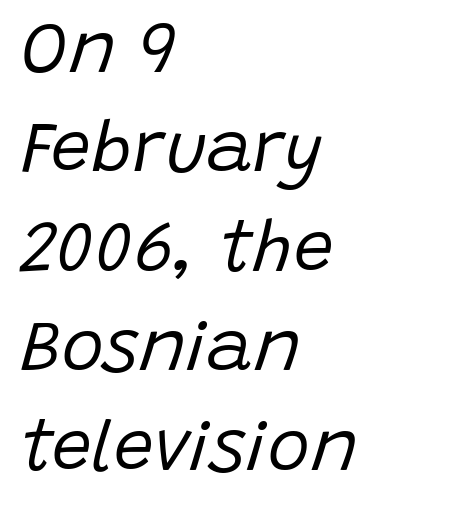
Q: Is the text bold? A: No.
Q: Is the text italic (slanted)? A: Yes, it leans right by about 15 degrees.
Q: Is the text underlined? A: No.
Q: How is the paragraph aligned? A: Left-aligned.
Q: Is the spacing between letters normal or unusually wide? A: Normal.
Q: Is the spacing between lines tight, normal or loose? A: Normal.
Q: Width (condensed, normal, or wide)? A: Normal.
Q: Stroke contrast? A: Low.
Q: x-height? A: Large.
Q: Monospaced? A: No.
